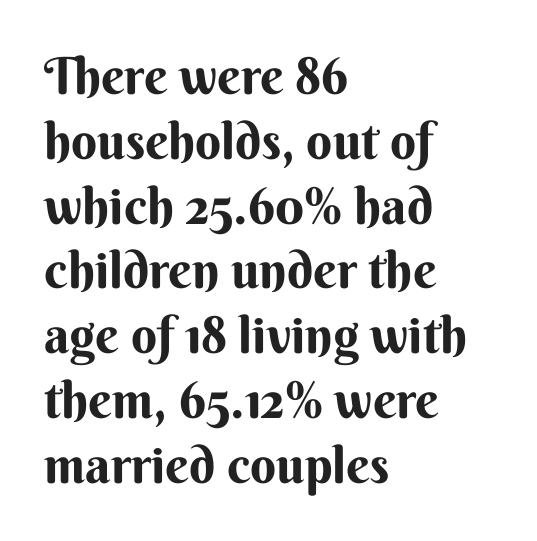
Q: Is the text italic (slanted)? A: No, it is upright.
Q: Is the typeface a serif or a sans-serif typeface? A: Sans-serif.
Q: Is the text underlined? A: No.
Q: How is the paragraph aligned? A: Left-aligned.
Q: Is the spacing between letters normal or unusually wide? A: Normal.
Q: Is the spacing between lines tight, normal or loose? A: Normal.
Q: Width (condensed, normal, or wide)? A: Normal.
Q: Stroke contrast? A: Medium.
Q: x-height? A: Small.
Q: Monospaced? A: No.
